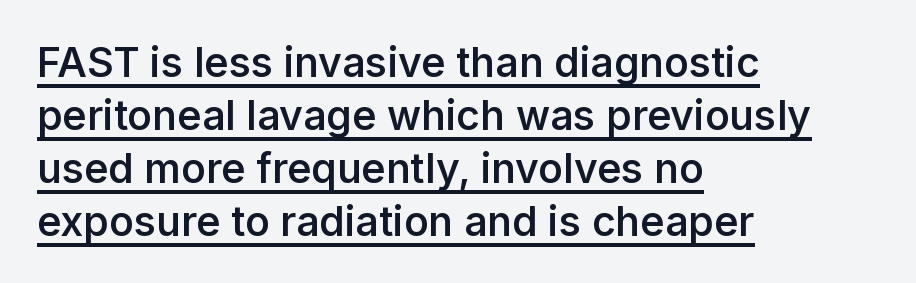
The typesetter has applied underlining to the passage shown. In CSS terms this would be text-align: left. Does the leading feel generous? No, just average. Posture: vertical. Short note: letters normally spaced.
